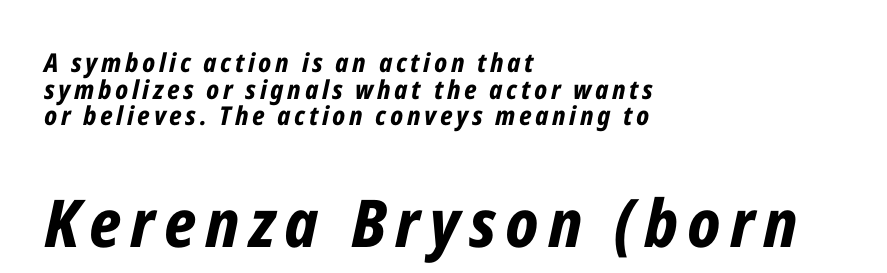
Q: Is the text bold? A: Yes.
Q: Is the text italic (slanted)? A: Yes, it leans right by about 12 degrees.
Q: Is the text underlined? A: No.
Q: How is the paragraph aligned? A: Left-aligned.
Q: Is the spacing between lines tight, normal or loose? A: Tight.
Q: Which block of text is set in a larger size, the first (top) or the second (bottom)? A: The second (bottom) one.
Q: Width (condensed, normal, or wide)? A: Condensed.
Q: Stroke contrast? A: Low.
Q: x-height? A: Medium.
Q: Monospaced? A: No.
